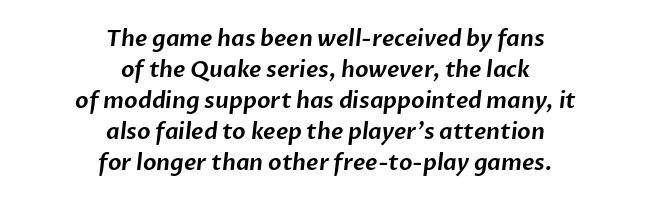
{"underline": "no", "align": "center", "line_spacing": "normal", "line_spacing_ratio": 1.41, "letter_spacing": "normal", "letter_spacing_em": 0.0, "glyph_px": 22}
